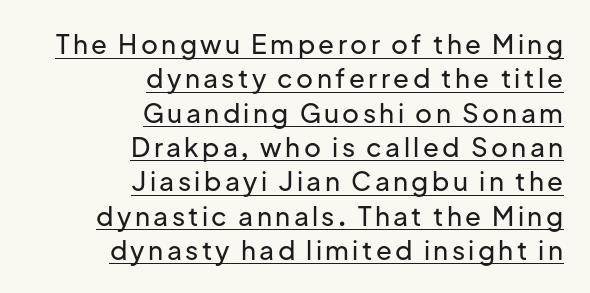
{"italic": "no", "underline": "yes", "align": "right", "line_spacing": "normal", "line_spacing_ratio": 1.32, "glyph_px": 26}
